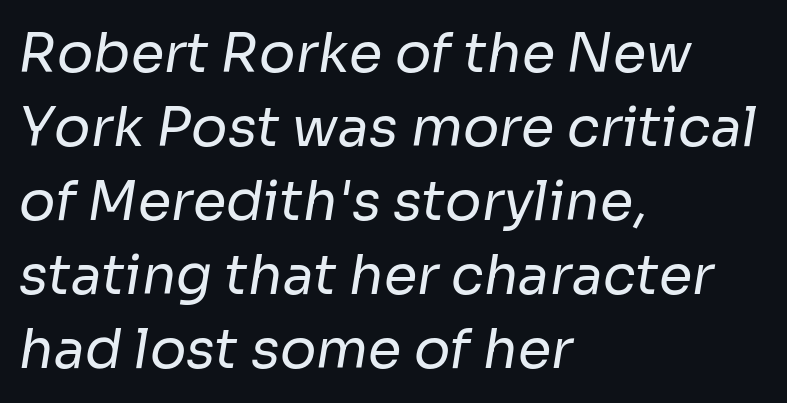
{"serif": "no", "bold": "no", "weight": "regular", "width": "normal", "stroke_contrast": "low", "x_height": "medium", "monospaced": "no", "underline": "no", "align": "left", "line_spacing": "normal", "line_spacing_ratio": 1.37, "letter_spacing": "normal", "letter_spacing_em": 0.0, "glyph_px": 54}
